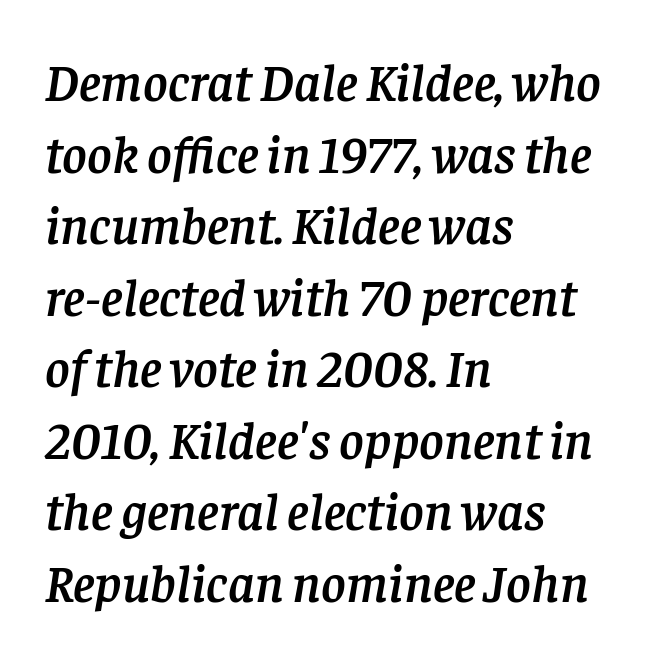
The passage shown stacks its lines at a standard gap. Examine the stroke ends and you'll spot serifs. All the whitespace from short lines collects on the right. The line texture is even and compact thanks to regular tracking. The passage shown is typed in a proportional face where columns would drift.
